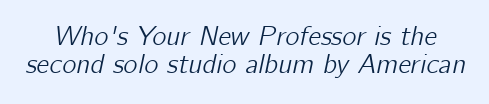
Unmarked baselines from the first word to the last. The block of text is dense from top to bottom, with scant space between rows. Short note: letters normally spaced. A typesetter would mark this as italic.
